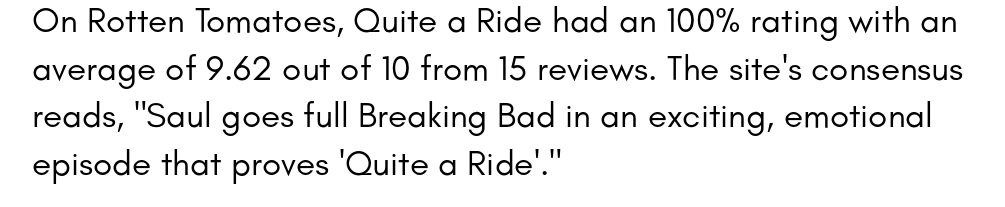
The foot of each line stays bare and open. Grotesque or geometric, the face here clearly has no serifs. Every stem runs plumb, perpendicular to the baseline. The ragged edge is on the right, which tells us the setting is flush left. Line spacing here is normal. Stroke thickness stays within the range of a standard reading face or lighter.
